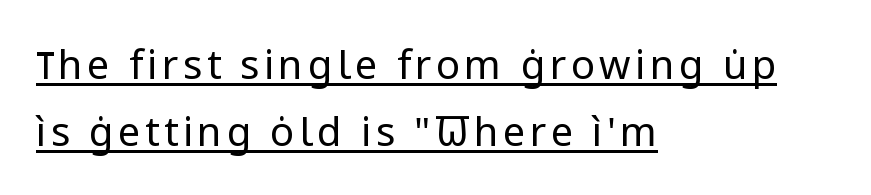
You could not count columns in this text — the font is proportionally spaced. Honestly, the row spacing looks completely unremarkable. Do the letters lean? They stand straight. Summary of weight: not heavy and not bold. Are there feet on the stems? There aren't — it's a sans.
